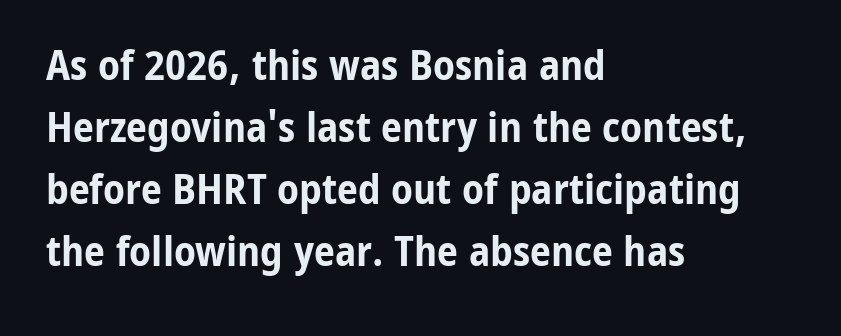
Q: Is the text bold? A: Yes.
Q: Is the text italic (slanted)? A: No, it is upright.
Q: Is the typeface a serif or a sans-serif typeface? A: Sans-serif.
Q: Is the text underlined? A: No.
Q: How is the paragraph aligned? A: Left-aligned.
Q: Is the spacing between letters normal or unusually wide? A: Normal.
Q: Is the spacing between lines tight, normal or loose? A: Normal.
Q: Width (condensed, normal, or wide)? A: Condensed.
Q: Stroke contrast? A: Low.
Q: x-height? A: Medium.
Q: Monospaced? A: No.
